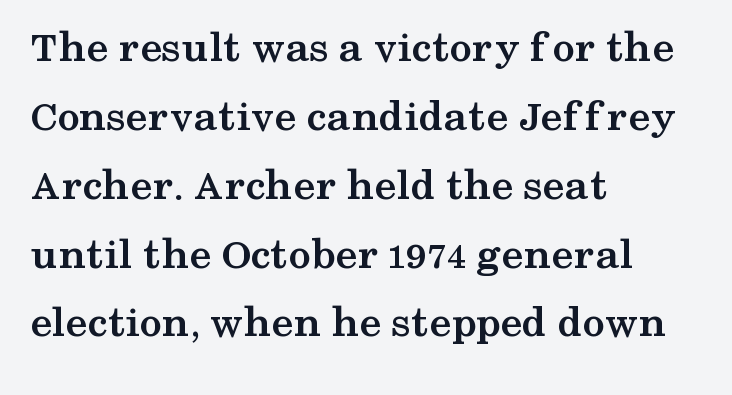
{"serif": "yes", "italic": "no", "bold": "yes", "weight": "semibold", "width": "wide", "stroke_contrast": "medium", "x_height": "medium", "monospaced": "no", "underline": "no", "align": "left", "line_spacing": "normal", "line_spacing_ratio": 1.53, "letter_spacing": "normal", "letter_spacing_em": 0.0, "glyph_px": 45}
